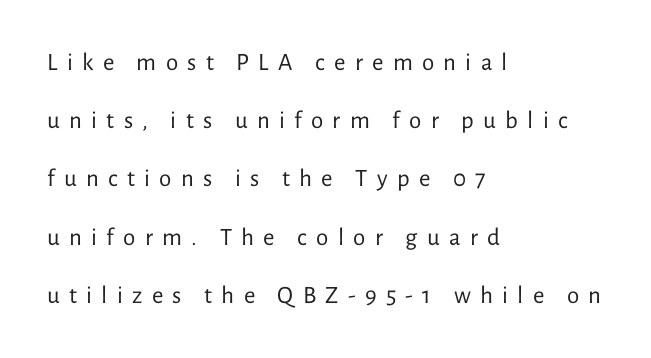
{"italic": "no", "bold": "no", "underline": "no", "align": "left", "line_spacing": "loose", "line_spacing_ratio": 2.33, "letter_spacing": "wide", "letter_spacing_em": 0.37, "glyph_px": 25}
